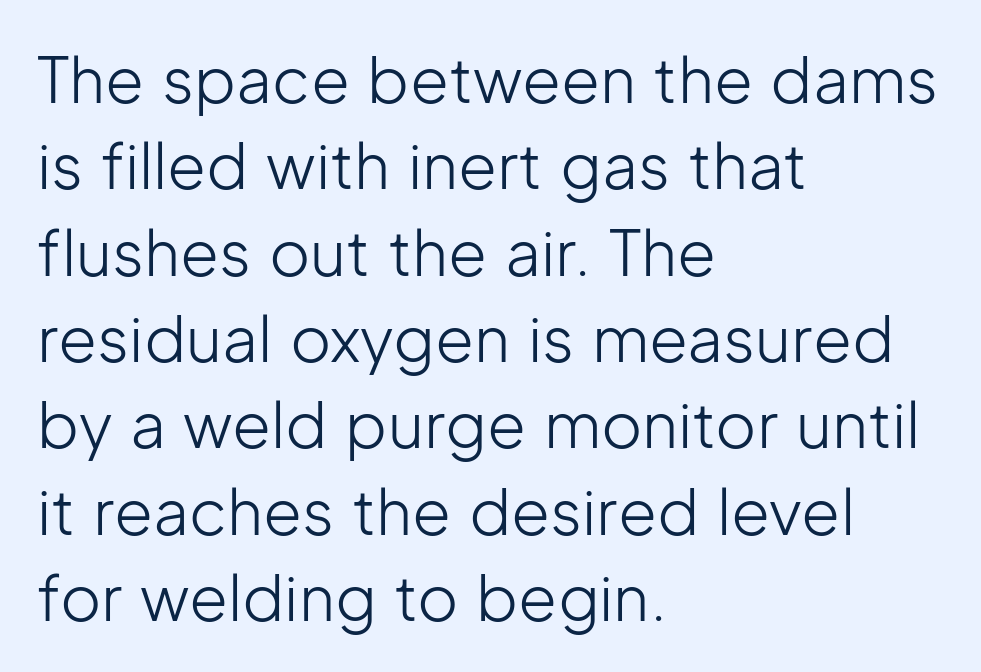
The image shows 63 px light sans-serif type, upright; set left-aligned, normal line spacing (1.37x), normal letter spacing, not underlined; low stroke contrast and a medium x-height.
